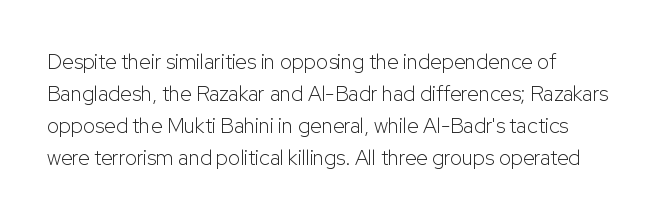
The image shows 21 px text type, upright; set left-aligned, normal line spacing (1.52x), normal letter spacing, not underlined.
